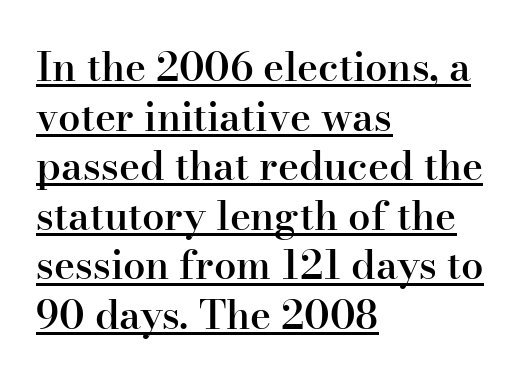
Q: Is the text bold? A: Semi-bold.
Q: Is the text italic (slanted)? A: No, it is upright.
Q: Is the typeface a serif or a sans-serif typeface? A: Serif.
Q: Is the text underlined? A: Yes.
Q: How is the paragraph aligned? A: Left-aligned.
Q: Is the spacing between letters normal or unusually wide? A: Normal.
Q: Width (condensed, normal, or wide)? A: Normal.
Q: Stroke contrast? A: High.
Q: x-height? A: Small.
Q: Monospaced? A: No.
